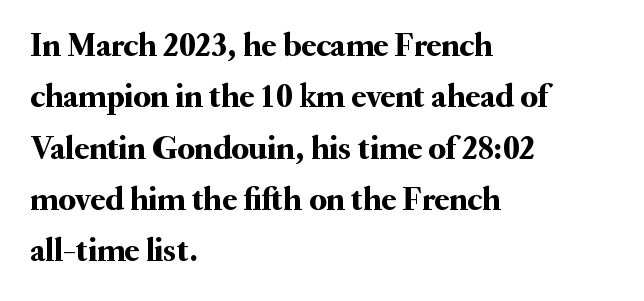
The image shows 34 px serif type, upright; set left-aligned, normal line spacing (1.51x), normal letter spacing, not underlined; medium stroke contrast and a small x-height.
